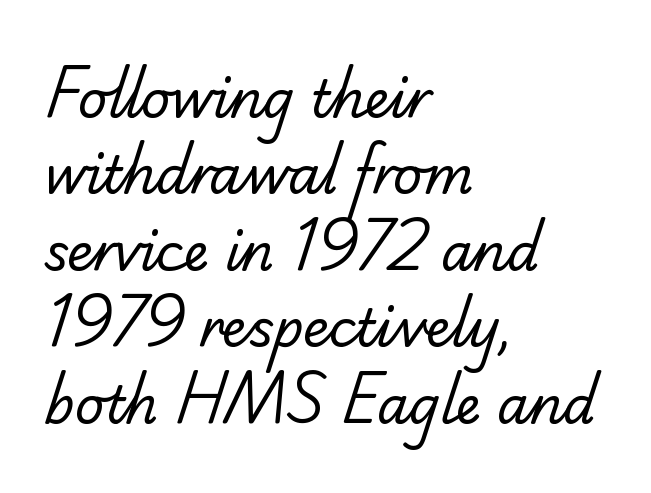
Only glyphs here, with clear space below each row. The characters are drawn with everyday or finer stroke widths. The face used here is rendered with its standard letterfit. The font family rendered here belongs to the serif group. All the whitespace from short lines collects on the right. Line spacing here is normal.
